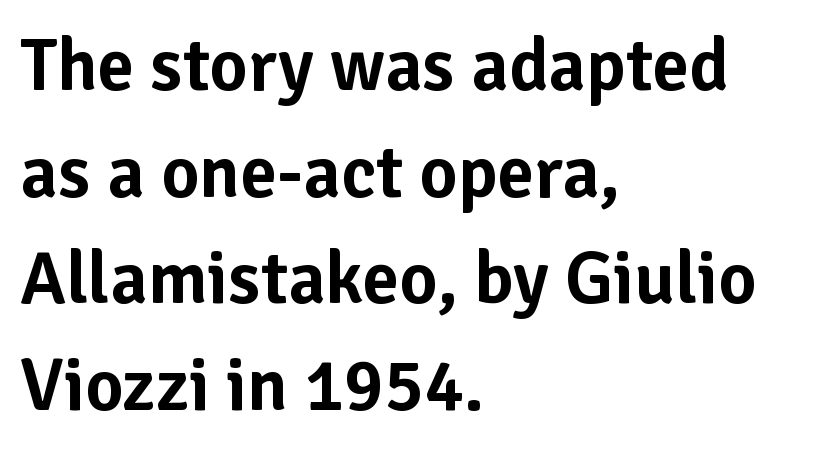
Q: Is the text italic (slanted)? A: No, it is upright.
Q: Is the typeface a serif or a sans-serif typeface? A: Sans-serif.
Q: Is the text underlined? A: No.
Q: How is the paragraph aligned? A: Left-aligned.
Q: Is the spacing between letters normal or unusually wide? A: Normal.
Q: Is the spacing between lines tight, normal or loose? A: Normal.
Q: Width (condensed, normal, or wide)? A: Normal.
Q: Stroke contrast? A: Low.
Q: x-height? A: Medium.
Q: Monospaced? A: No.
